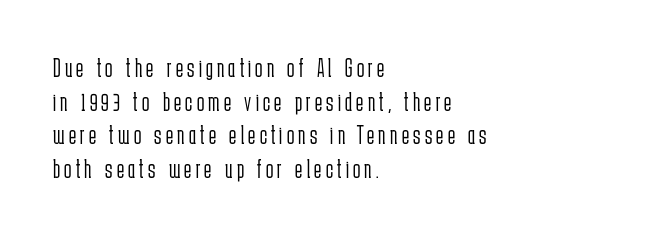
{"italic": "no", "bold": "no", "underline": "no", "align": "left", "line_spacing": "normal", "line_spacing_ratio": 1.25, "glyph_px": 27}
